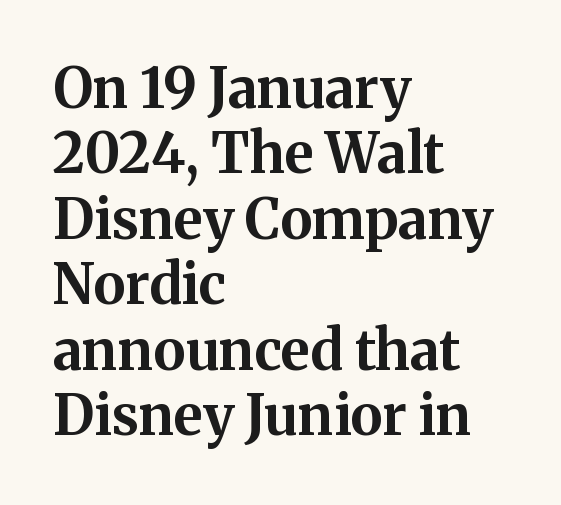
{"serif": "yes", "italic": "no", "bold": "yes", "weight": "bold", "width": "normal", "stroke_contrast": "medium", "x_height": "medium", "monospaced": "no", "underline": "no", "align": "left", "line_spacing_ratio": 1.19, "letter_spacing": "normal", "letter_spacing_em": 0.0, "glyph_px": 55}
